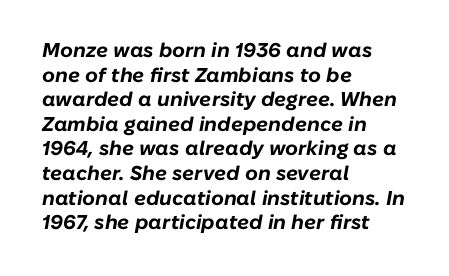
The image shows 20 px bold type, italic (leaning right); set left-aligned, line spacing 1.23x, normal letter spacing, not underlined.
